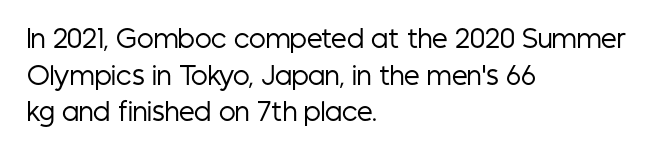
Q: Is the text bold? A: No.
Q: Is the text italic (slanted)? A: No, it is upright.
Q: Is the text underlined? A: No.
Q: How is the paragraph aligned? A: Left-aligned.
Q: Is the spacing between letters normal or unusually wide? A: Normal.
Q: Is the spacing between lines tight, normal or loose? A: Normal.
